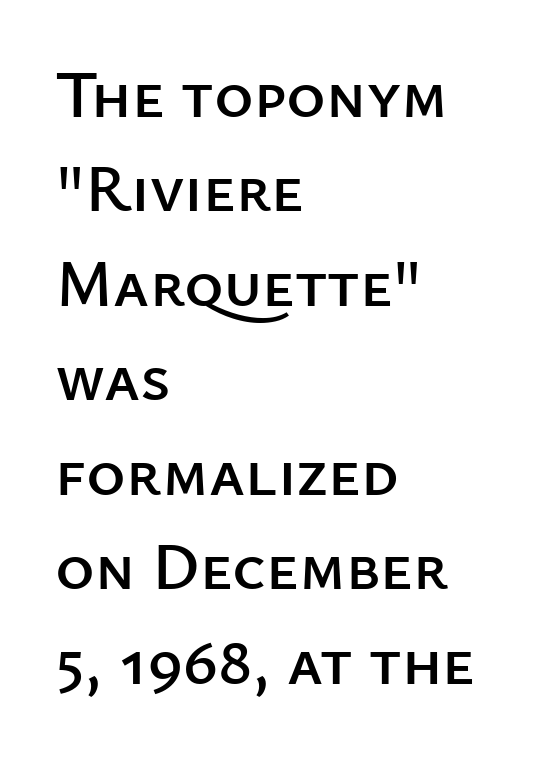
The line-height multiplier appears to be the usual default. Beneath every word, the page is bare. Italic: no, the glyphs are upright roman. You can tell from the bare stems that sans-serif type was used. Layout note: lines flush left.
